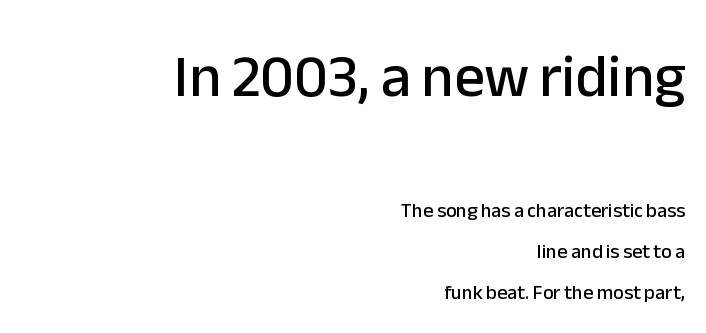
The face used here is proportionally spaced, like ordinary book or web type. Posture: vertical. Classification — sans serif. This sample is right-justified, so line beginnings fall wherever the words allow.
